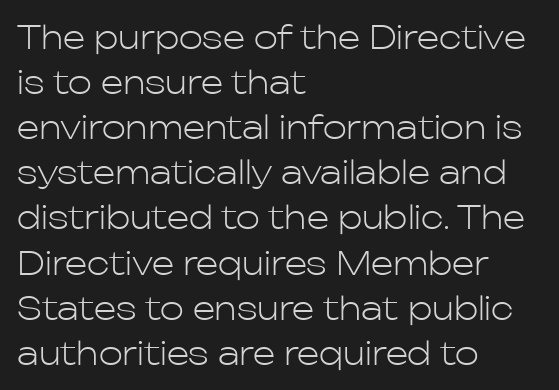
The image shows 32 px light sans-serif type, upright; set left-aligned, normal line spacing (1.41x), normal letter spacing, not underlined; low stroke contrast and a medium x-height.
